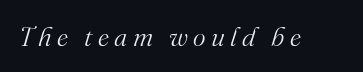
Q: Is the text bold? A: No.
Q: Is the text italic (slanted)? A: Yes, it leans right by about 16 degrees.
Q: Is the text underlined? A: No.
Q: Is the spacing between letters normal or unusually wide? A: Unusually wide.
